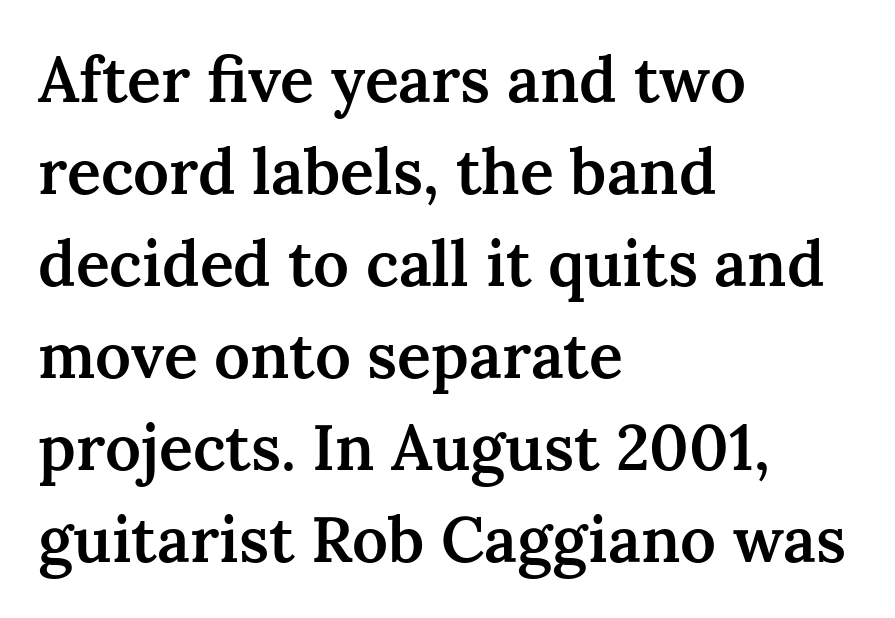
{"serif": "yes", "italic": "no", "bold": "semi", "weight": "semibold", "width": "normal", "stroke_contrast": "medium", "x_height": "medium", "monospaced": "no", "underline": "no", "align": "left", "line_spacing": "normal", "line_spacing_ratio": 1.46, "letter_spacing": "normal", "letter_spacing_em": 0.0, "glyph_px": 63}
